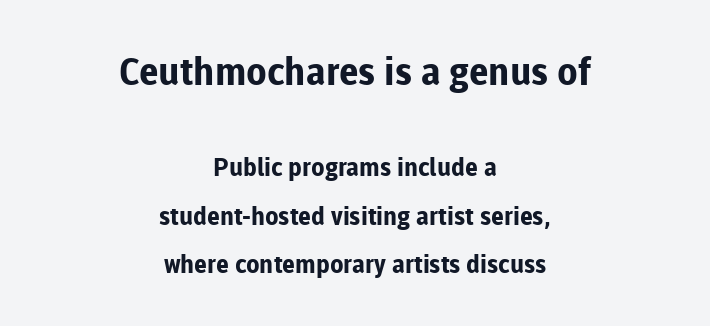
You could call the tracking neutral — neither tight nor loose. Serifs: no, the terminals of the letterforms are clean. The face used here is proportionally spaced, like ordinary book or web type. The space directly below the letters is spotless. Top chunk: large. Bottom chunk: small.
